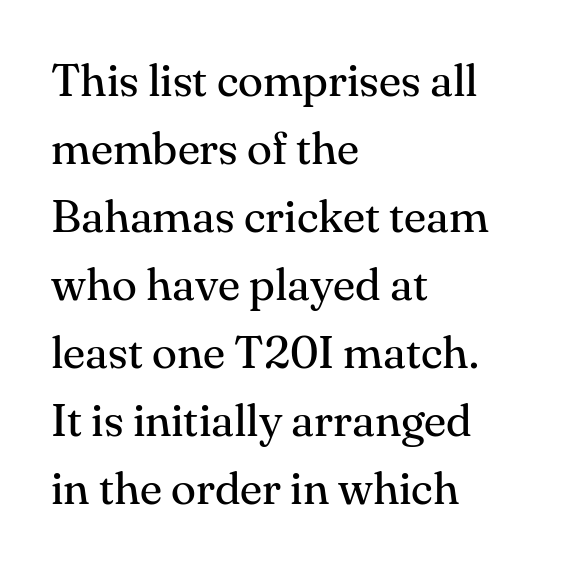
Q: Is the text bold? A: No.
Q: Is the text italic (slanted)? A: No, it is upright.
Q: Is the typeface a serif or a sans-serif typeface? A: Serif.
Q: Is the text underlined? A: No.
Q: How is the paragraph aligned? A: Left-aligned.
Q: Is the spacing between letters normal or unusually wide? A: Normal.
Q: Is the spacing between lines tight, normal or loose? A: Normal.
Q: Width (condensed, normal, or wide)? A: Normal.
Q: Stroke contrast? A: Medium.
Q: x-height? A: Small.
Q: Monospaced? A: No.
